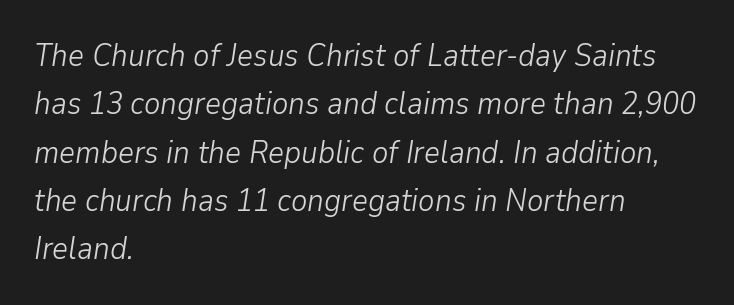
The image shows 31 px light type, italic (leaning right); set left-aligned, normal line spacing (1.56x), normal letter spacing, not underlined; low stroke contrast and a medium x-height.
